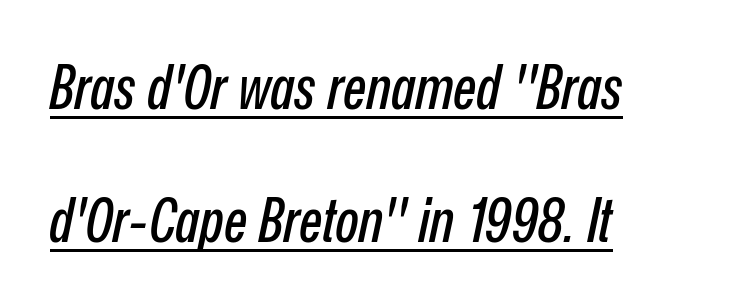
Is this a fixed-width face? No — the glyphs have proportional, varying widths. Students, note that the glyphs here touch the page at normal intervals. The string is rendered with underlining switched on. Line spacing here is loose.
